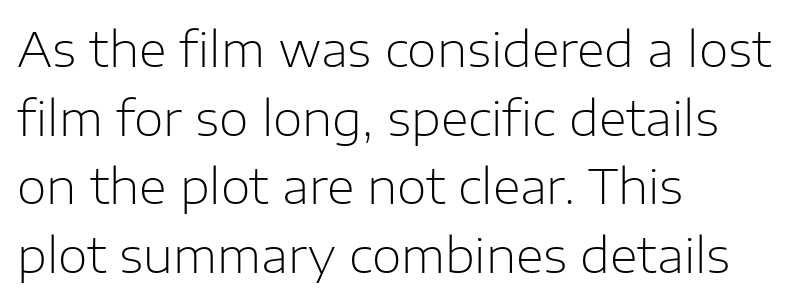
You could not count columns in this text — the font is proportionally spaced. Inter-character spacing is left at the font's built-in metrics. When letters stand straight like this, we call the style roman or upright. Descenders hang freely into open space. Nope, no serifs anywhere on these letters.
